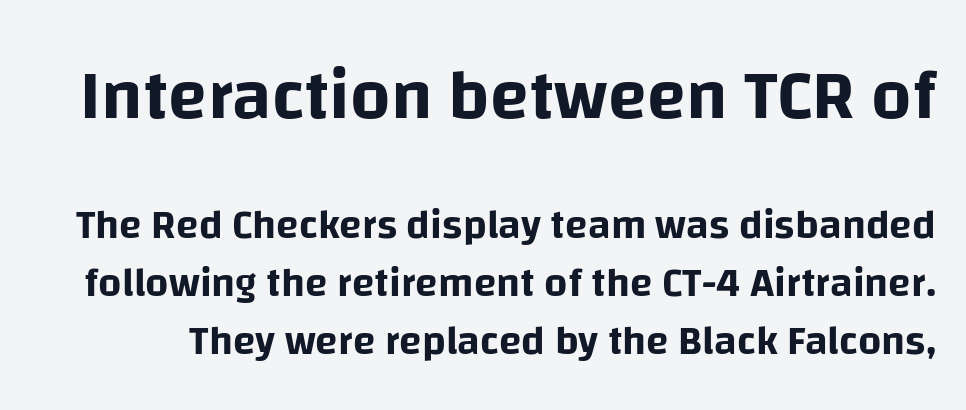
These lines are rendered in a variable-pitch font. Compare the two chunks: the upper has the greater cap height. Words float on clear page, feet unadorned. Ordinary non-slanted type is in use. How are the letters spaced? Ordinarily, with no added tracking.
